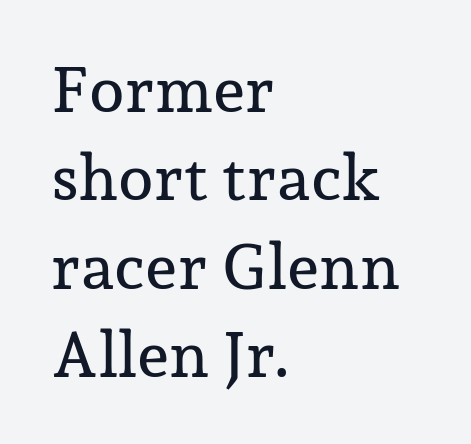
{"serif": "yes", "italic": "no", "width": "normal", "stroke_contrast": "low", "x_height": "medium", "monospaced": "no", "underline": "no", "align": "left", "line_spacing": "normal", "line_spacing_ratio": 1.38, "letter_spacing": "normal", "letter_spacing_em": 0.0, "glyph_px": 64}
